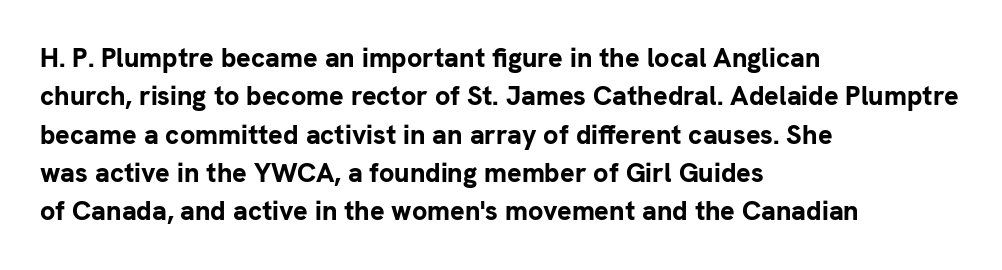
{"italic": "no", "bold": "yes", "underline": "no", "align": "left", "line_spacing": "normal", "line_spacing_ratio": 1.42, "letter_spacing": "normal", "letter_spacing_em": 0.0, "glyph_px": 27}
